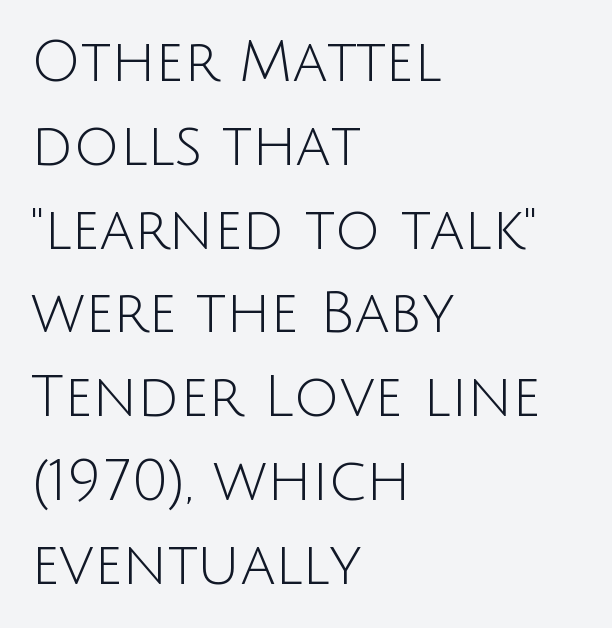
The image shows 57 px light sans-serif type, upright; set left-aligned, normal line spacing (1.47x), normal letter spacing, not underlined; low stroke contrast and a large x-height.
